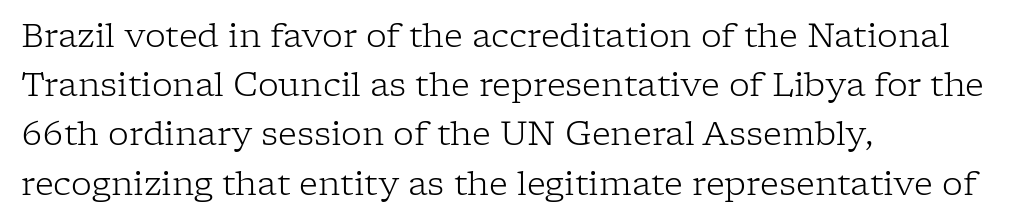
{"serif": "yes", "italic": "no", "bold": "no", "weight": "light", "width": "normal", "stroke_contrast": "low", "x_height": "medium", "monospaced": "no", "underline": "no", "align": "left", "line_spacing": "normal", "line_spacing_ratio": 1.49, "letter_spacing": "normal", "letter_spacing_em": 0.0, "glyph_px": 33}
